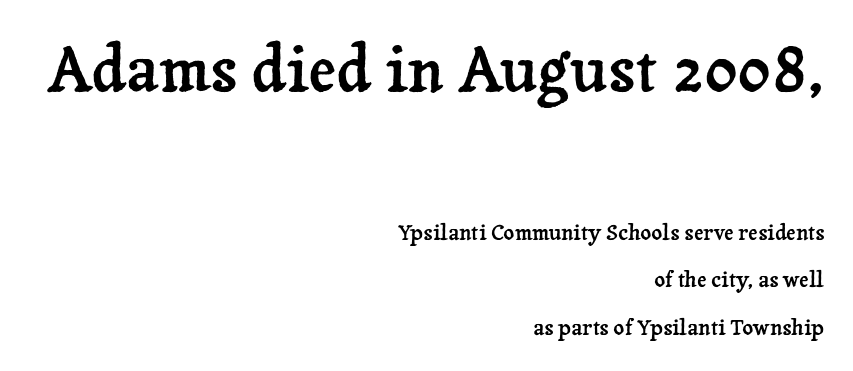
Q: Is the text italic (slanted)? A: No, it is upright.
Q: Is the typeface a serif or a sans-serif typeface? A: Serif.
Q: Is the text underlined? A: No.
Q: How is the paragraph aligned? A: Right-aligned.
Q: Is the spacing between letters normal or unusually wide? A: Normal.
Q: Is the spacing between lines tight, normal or loose? A: Loose.
Q: Which block of text is set in a larger size, the first (top) or the second (bottom)? A: The first (top) one.
Q: Width (condensed, normal, or wide)? A: Normal.
Q: Stroke contrast? A: Low.
Q: x-height? A: Medium.
Q: Monospaced? A: No.
